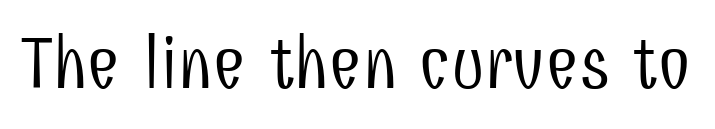
Compared with typical body copy, the letter spacing here is the same. The typography opts for an upright posture over an oblique one. Only glyphs here, with clear space below each row. The face used here is proportionally spaced, like ordinary book or web type. Weight: regular or lighter. Letterform terminals end flat and unadorned throughout the passage.
